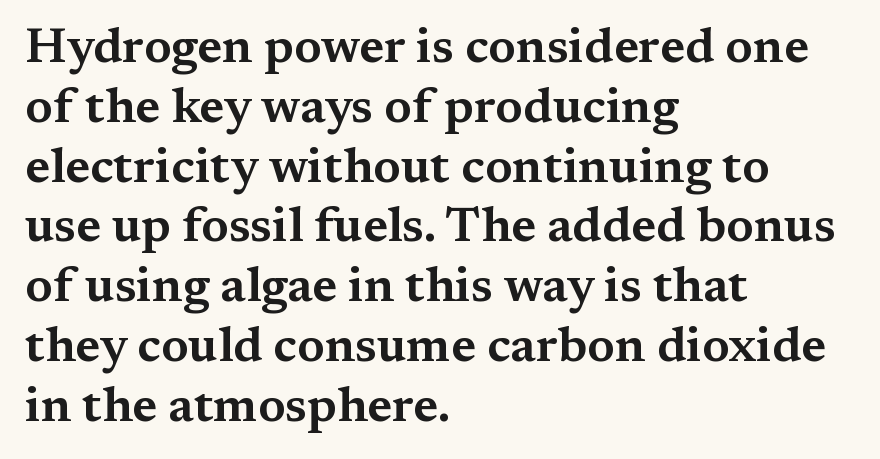
Do the characters align in a grid? No, the font is proportional. The rendering shows small feet on the letterforms — a serif design. Every stem runs plumb, perpendicular to the baseline. The tracking reads as untouched default to a designer's eye.
